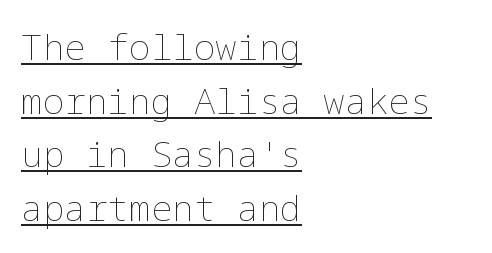
The glyphs are accompanied by a horizontal stroke just below them. This sample uses plain, unmodified letter spacing. A typesetter would call this leading conventional body-copy spacing. Stroke mass is kept to a normal reading level or below.
